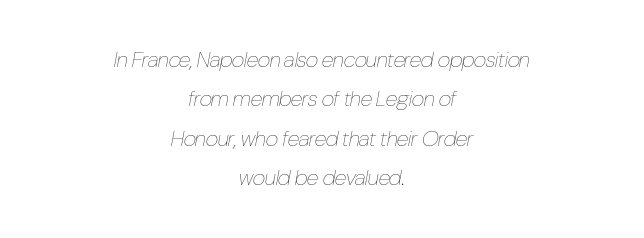
{"italic": "yes", "lean": "right", "slant_degrees": 10, "bold": "no", "underline": "no", "align": "center", "line_spacing_ratio": 1.79, "letter_spacing": "normal", "letter_spacing_em": 0.0, "glyph_px": 22}
